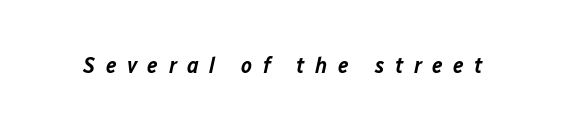
{"italic": "yes", "lean": "right", "slant_degrees": 12, "bold": "semi", "underline": "no", "letter_spacing": "wide", "letter_spacing_em": 0.46, "glyph_px": 23}
